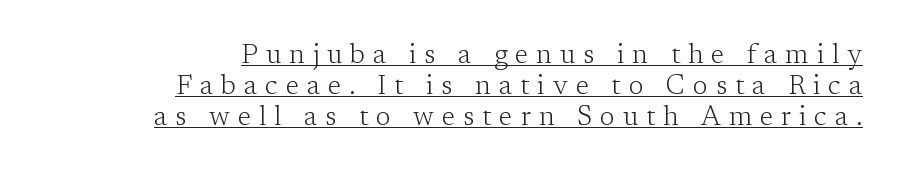
{"italic": "no", "bold": "no", "underline": "yes", "align": "right", "line_spacing": "tight", "line_spacing_ratio": 1.14, "letter_spacing": "wide", "letter_spacing_em": 0.3, "glyph_px": 27}
